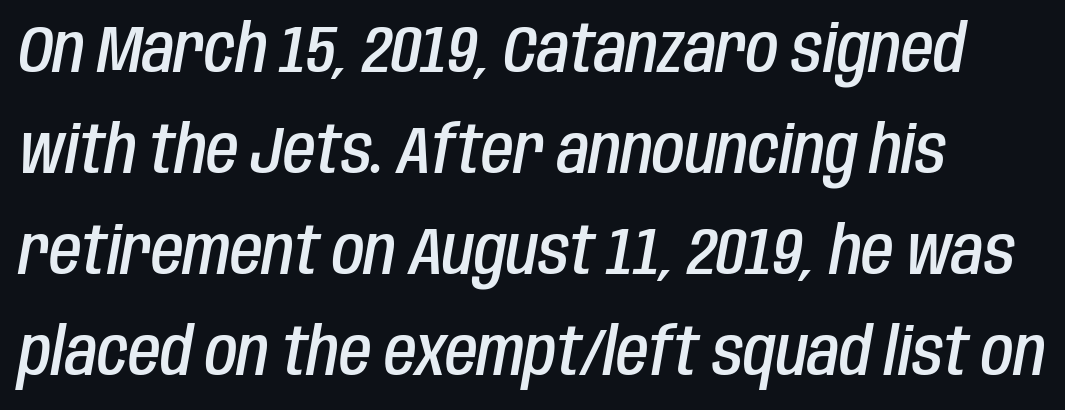
Q: Is the text bold? A: Semi-bold.
Q: Is the text italic (slanted)? A: Yes, it leans right by about 10 degrees.
Q: Is the text underlined? A: No.
Q: Is the spacing between letters normal or unusually wide? A: Normal.
Q: Is the spacing between lines tight, normal or loose? A: Normal.
Q: Width (condensed, normal, or wide)? A: Condensed.
Q: Stroke contrast? A: Low.
Q: x-height? A: Large.
Q: Monospaced? A: No.
